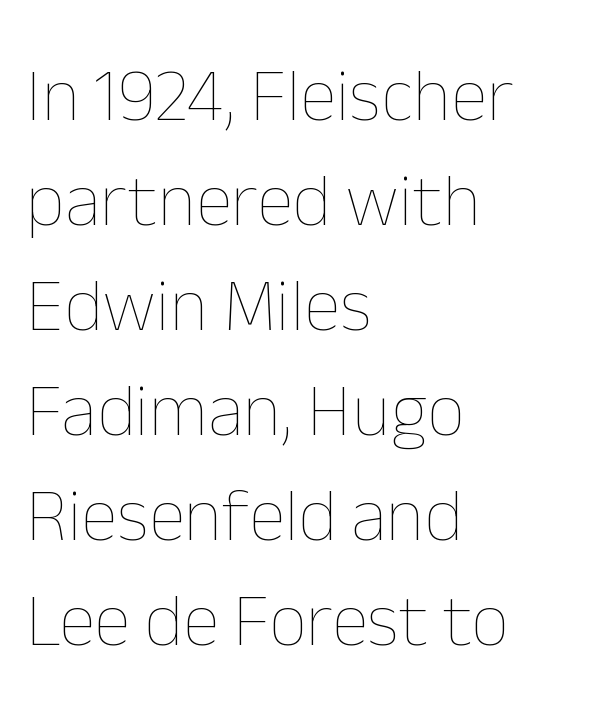
The image shows 75 px thin type, upright; set left-aligned, normal line spacing (1.4x), normal letter spacing, not underlined; low stroke contrast and a medium x-height.
